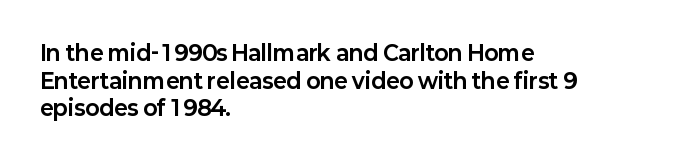
{"italic": "no", "bold": "yes", "underline": "no", "align": "left", "line_spacing": "normal", "line_spacing_ratio": 1.31, "letter_spacing": "normal", "letter_spacing_em": 0.0, "glyph_px": 21}
